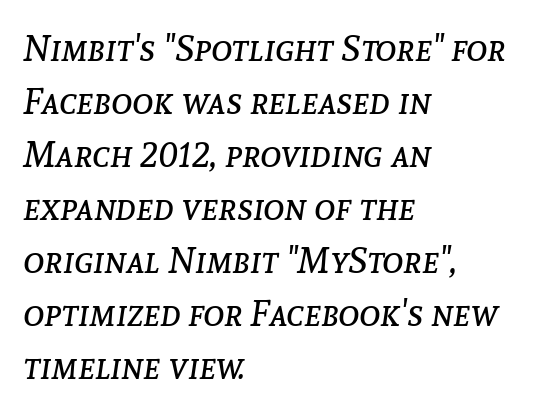
The rendering uses a moderate line-height, typical for paragraphs. A typesetter would call this zero additional tracking. These lines are set flush left with a ragged right edge. Do the characters align in a grid? No, the font is proportional. The typesetting does not lean heavy: it is not bold. The glyphs look as if they've been sheared to an angle.
